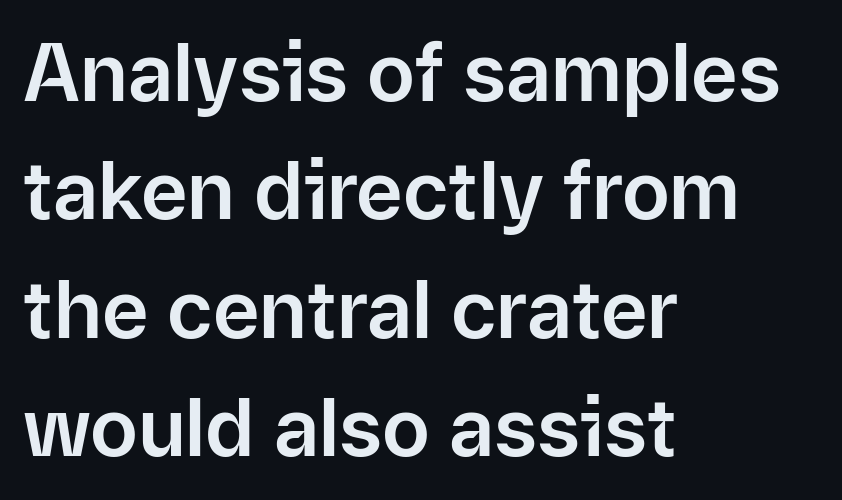
{"serif": "no", "italic": "no", "width": "normal", "stroke_contrast": "low", "x_height": "medium", "monospaced": "no", "underline": "no", "align": "left", "line_spacing": "normal", "line_spacing_ratio": 1.48, "letter_spacing": "normal", "letter_spacing_em": 0.0, "glyph_px": 80}
